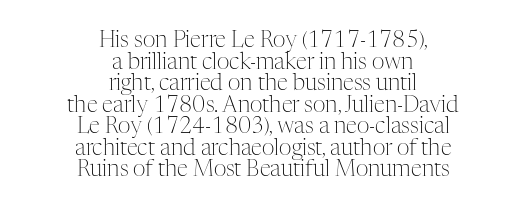
The weight would be labelled regular, book, light, or lighter still. Just letters on the line, the space beneath them empty. You could call the tracking neutral — neither tight nor loose. The axis of the letterforms is exactly vertical. What's the leading like? Squeezed, with rows nearly overlapping.
